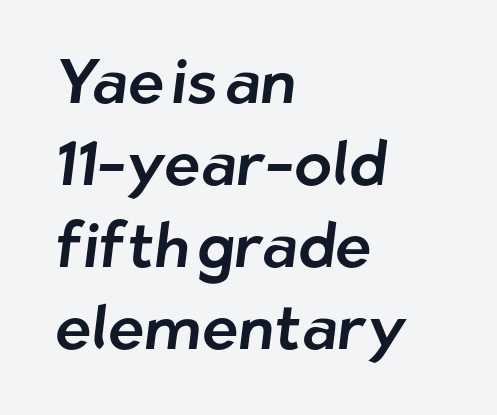
Q: Is the typeface a serif or a sans-serif typeface? A: Sans-serif.
Q: Is the text underlined? A: No.
Q: How is the paragraph aligned? A: Left-aligned.
Q: Is the spacing between letters normal or unusually wide? A: Normal.
Q: Is the spacing between lines tight, normal or loose? A: Normal.
Q: Width (condensed, normal, or wide)? A: Normal.
Q: Stroke contrast? A: Low.
Q: x-height? A: Medium.
Q: Monospaced? A: No.
